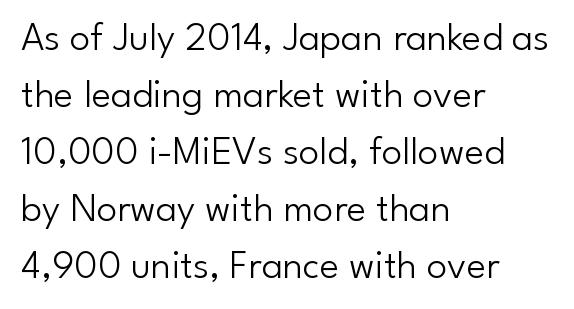
I'd call this a sans setting — the letters go barefoot. Summary of weight: not heavy and not bold. The foot of each line stays bare and open. A roman cut, with each character standing at attention.
